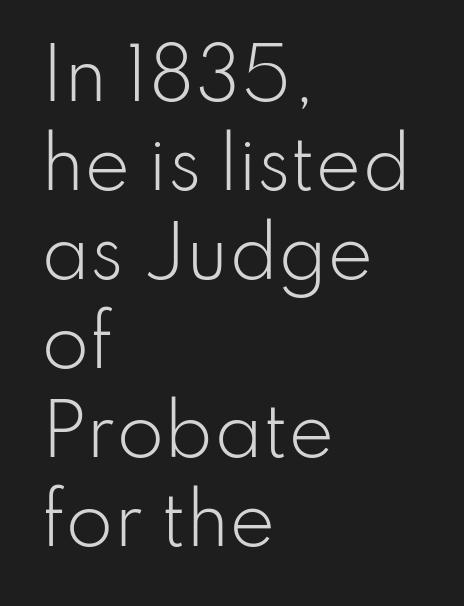
{"serif": "no", "italic": "no", "bold": "no", "weight": "light", "width": "normal", "stroke_contrast": "low", "x_height": "small", "monospaced": "no", "underline": "no", "align": "left", "line_spacing": "normal", "line_spacing_ratio": 1.29, "letter_spacing": "normal", "letter_spacing_em": 0.0, "glyph_px": 69}
